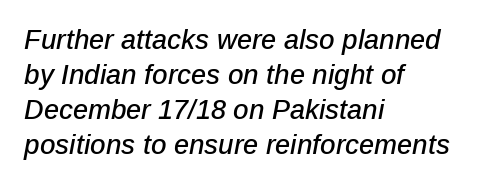
{"italic": "yes", "lean": "right", "slant_degrees": 12, "underline": "no", "align": "left", "line_spacing": "normal", "line_spacing_ratio": 1.3, "letter_spacing": "normal", "letter_spacing_em": 0.0, "glyph_px": 27}
